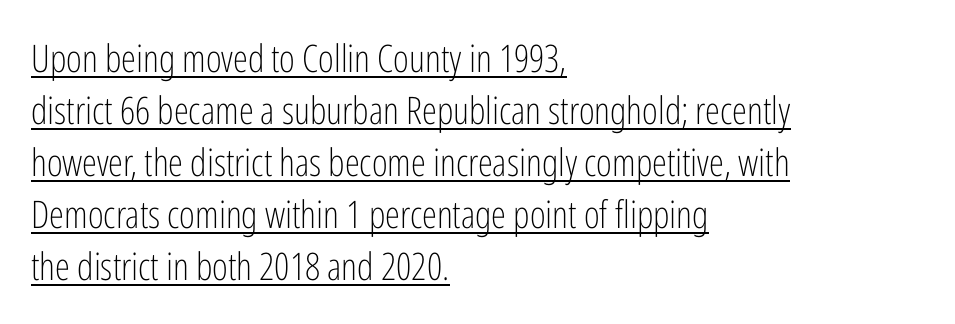
The glyphs in this specimen are sans serif. A classic flush-left, rag-right setting is used for this passage. Weight: in the light-to-regular range. Looks like regular typesetting: each glyph gets only the width it needs. Inter-character spacing is left at the font's built-in metrics. The letters stand straight up with perfectly vertical stems.
